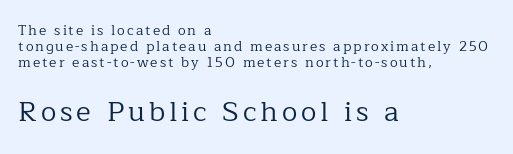
The image shows 28 px regular-weight serif type, upright; set left-aligned, tight line spacing (1.14x), not underlined; the second (bottom) block is 2.0x larger; low stroke contrast and a medium x-height.
